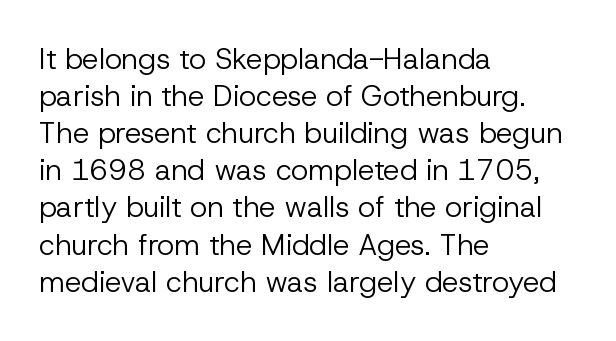
Q: Is the text bold? A: No.
Q: Is the text italic (slanted)? A: No, it is upright.
Q: Is the typeface a serif or a sans-serif typeface? A: Sans-serif.
Q: Is the text underlined? A: No.
Q: How is the paragraph aligned? A: Left-aligned.
Q: Is the spacing between letters normal or unusually wide? A: Normal.
Q: Is the spacing between lines tight, normal or loose? A: Normal.
Q: Width (condensed, normal, or wide)? A: Normal.
Q: Stroke contrast? A: Low.
Q: x-height? A: Medium.
Q: Monospaced? A: No.
